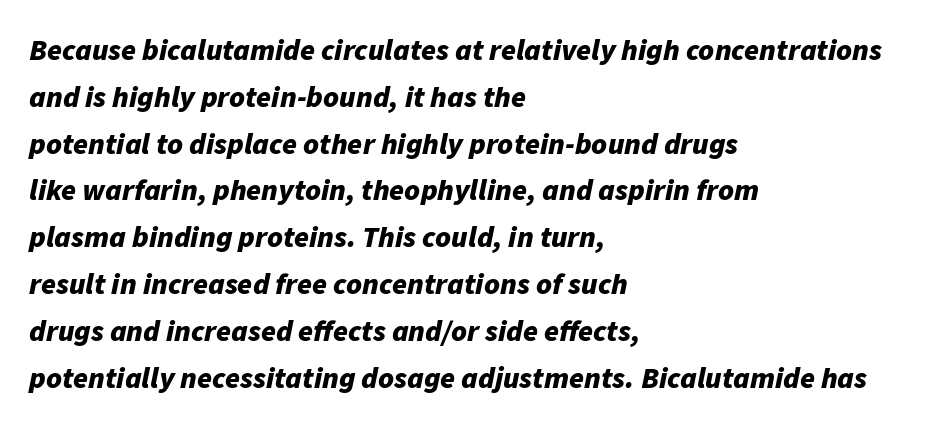
{"italic": "yes", "lean": "right", "slant_degrees": 11, "bold": "yes", "weight": "bold", "width": "normal", "stroke_contrast": "low", "x_height": "medium", "monospaced": "no", "underline": "no", "align": "left", "line_spacing": "normal", "line_spacing_ratio": 1.56, "letter_spacing": "normal", "letter_spacing_em": 0.0, "glyph_px": 30}
